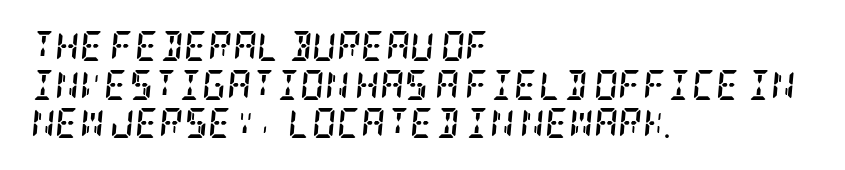
{"serif": "yes", "italic": "yes", "lean": "right", "slant_degrees": 5, "bold": "yes", "weight": "semibold", "width": "condensed", "stroke_contrast": "low", "x_height": "large", "underline": "no", "align": "left", "line_spacing": "normal", "line_spacing_ratio": 1.29, "letter_spacing": "normal", "letter_spacing_em": 0.0, "glyph_px": 30}
